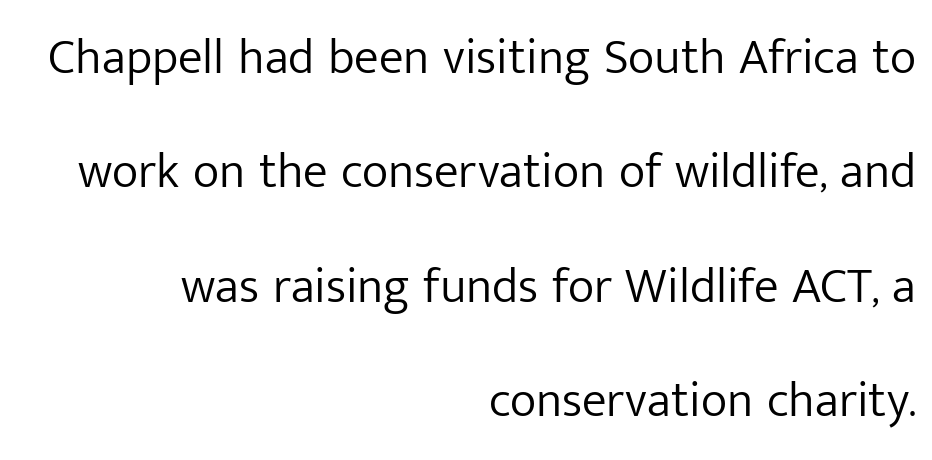
The image shows 50 px light sans-serif type, upright; set right-aligned, loose line spacing (2.29x), normal letter spacing, not underlined; low stroke contrast and a medium x-height.
